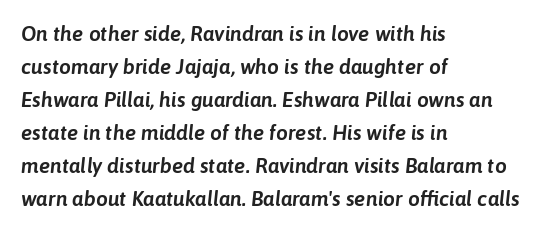
The image shows 21 px text type, italic (leaning right); set left-aligned, normal line spacing (1.57x), normal letter spacing, not underlined.
